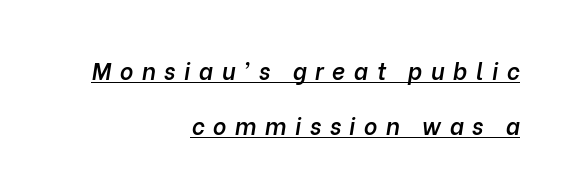
{"italic": "yes", "lean": "right", "slant_degrees": 10, "bold": "semi", "underline": "yes", "align": "right", "line_spacing": "loose", "line_spacing_ratio": 2.4, "letter_spacing": "wide", "letter_spacing_em": 0.37, "glyph_px": 23}
